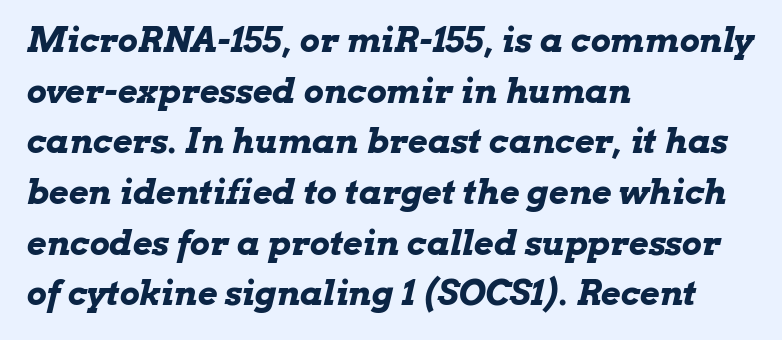
The image shows 34 px bold, wide type, italic (leaning right); set left-aligned, normal line spacing (1.49x), normal letter spacing, not underlined; low stroke contrast and a medium x-height.
